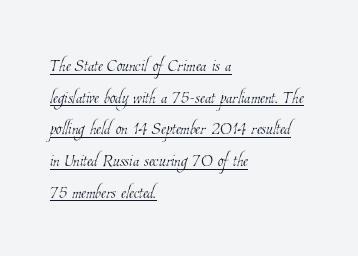
{"bold": "no", "underline": "yes", "align": "left", "line_spacing": "normal", "line_spacing_ratio": 1.38, "letter_spacing": "normal", "letter_spacing_em": 0.0, "glyph_px": 23}
